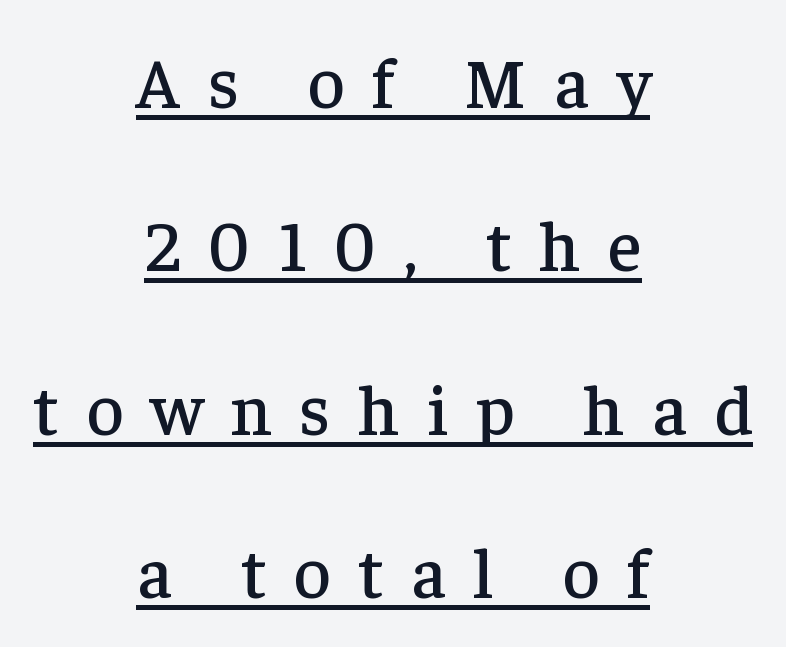
Q: Is the text italic (slanted)? A: No, it is upright.
Q: Is the typeface a serif or a sans-serif typeface? A: Serif.
Q: Is the text underlined? A: Yes.
Q: How is the paragraph aligned? A: Centered.
Q: Is the spacing between letters normal or unusually wide? A: Unusually wide.
Q: Is the spacing between lines tight, normal or loose? A: Loose.
Q: Width (condensed, normal, or wide)? A: Normal.
Q: Stroke contrast? A: Low.
Q: x-height? A: Medium.
Q: Monospaced? A: No.
